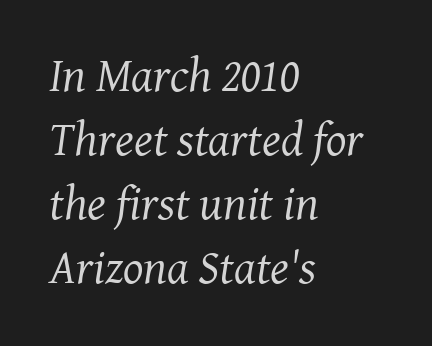
Q: Is the text bold? A: No.
Q: Is the text italic (slanted)? A: Yes, it leans right by about 8 degrees.
Q: Is the typeface a serif or a sans-serif typeface? A: Serif.
Q: Is the text underlined? A: No.
Q: How is the paragraph aligned? A: Left-aligned.
Q: Is the spacing between letters normal or unusually wide? A: Normal.
Q: Is the spacing between lines tight, normal or loose? A: Normal.
Q: Width (condensed, normal, or wide)? A: Normal.
Q: Stroke contrast? A: Medium.
Q: x-height? A: Medium.
Q: Monospaced? A: No.
